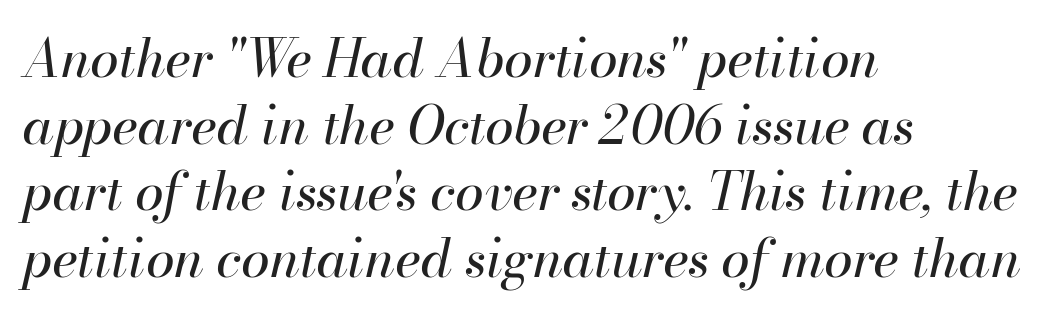
The image shows 52 px regular-weight type, italic (leaning right); set left-aligned, normal line spacing (1.28x), normal letter spacing, not underlined; high stroke contrast and a small x-height.
